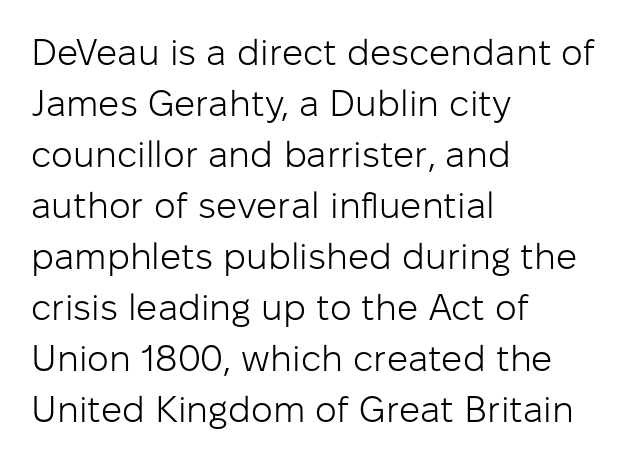
Q: Is the text bold? A: No.
Q: Is the text italic (slanted)? A: No, it is upright.
Q: Is the typeface a serif or a sans-serif typeface? A: Sans-serif.
Q: Is the text underlined? A: No.
Q: How is the paragraph aligned? A: Left-aligned.
Q: Is the spacing between letters normal or unusually wide? A: Normal.
Q: Is the spacing between lines tight, normal or loose? A: Normal.
Q: Width (condensed, normal, or wide)? A: Normal.
Q: Stroke contrast? A: Low.
Q: x-height? A: Medium.
Q: Monospaced? A: No.
